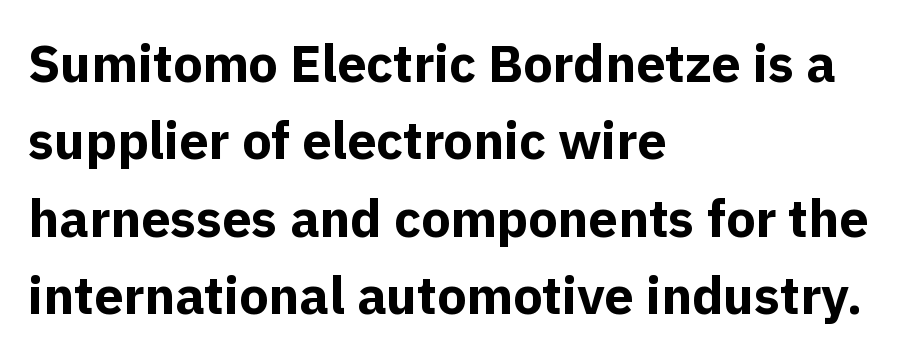
The image shows 52 px bold sans-serif type, upright; set left-aligned, normal line spacing (1.49x), normal letter spacing, not underlined; a medium x-height.
